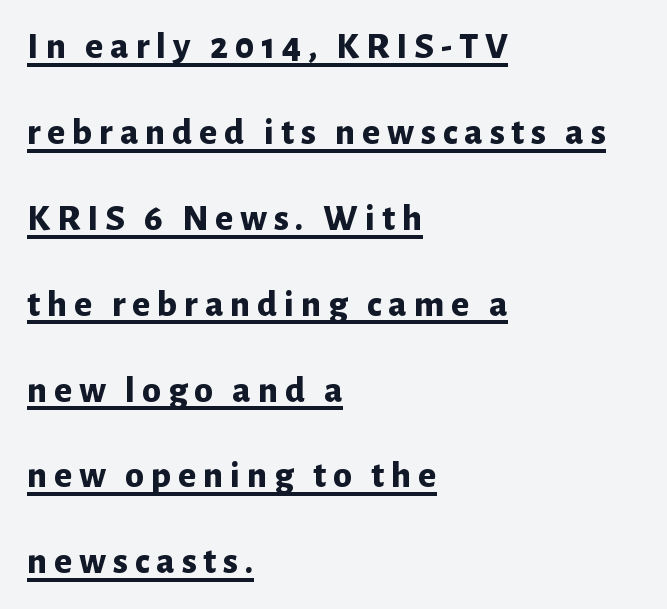
A sans-serif font was chosen for this passage. Compared with a centered layout, this one pins lines to the left instead. How heavy is the stroke? Heavy — this is a bold. A typesetter would call this proportional, since set widths differ per character. Underlining? Definitely there. You could fit nearly another row in the gap between these rows.
